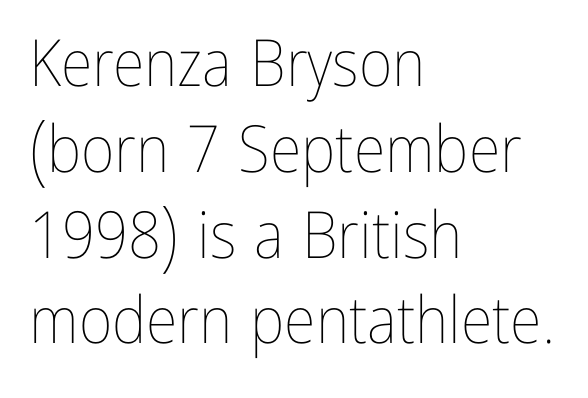
The image shows 65 px thin, condensed type, upright; set left-aligned, normal line spacing (1.32x), normal letter spacing, not underlined; low stroke contrast and a medium x-height.
